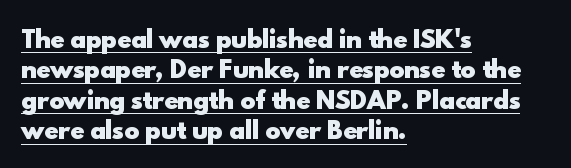
{"italic": "no", "bold": "yes", "underline": "yes", "align": "left", "line_spacing": "normal", "line_spacing_ratio": 1.32, "letter_spacing": "normal", "letter_spacing_em": 0.0, "glyph_px": 23}
